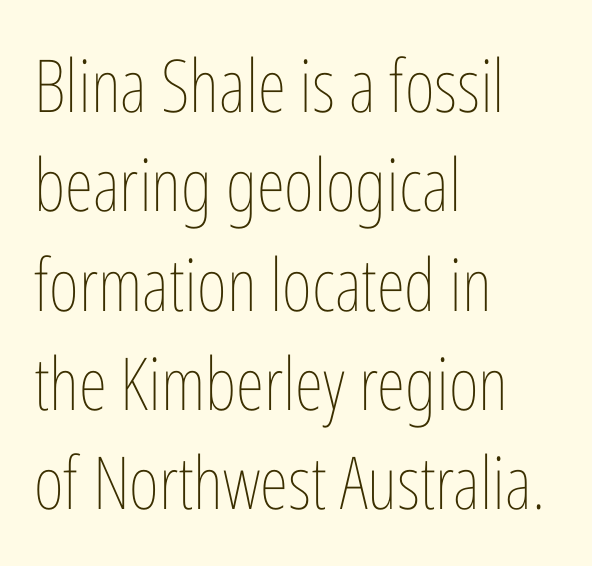
Nope, not italic — everything's standing straight. Glance below the letters and you will spot only blank space. Leading matches the norm, producing a regular column. The ragged edge is on the right, which tells us the setting is flush left. The letters advance in unequal steps, a hallmark of proportional type.
